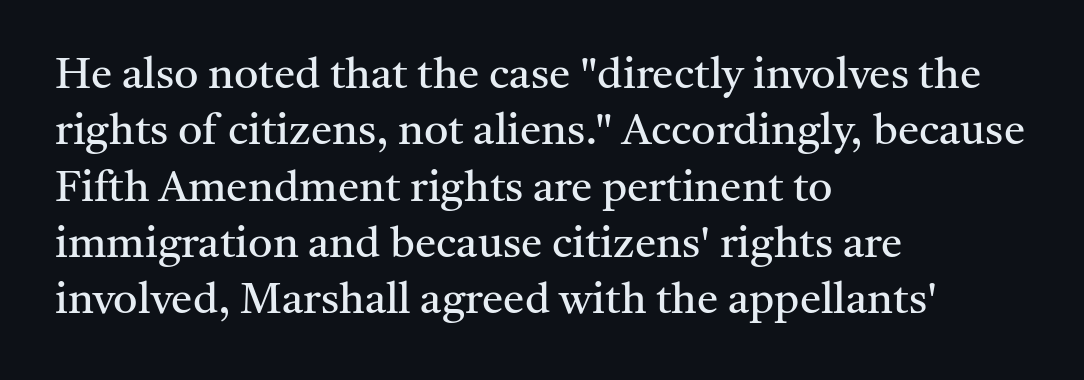
The image shows 43 px regular-weight serif type, upright; set left-aligned, normal line spacing (1.31x), normal letter spacing, not underlined; medium stroke contrast and a medium x-height.
